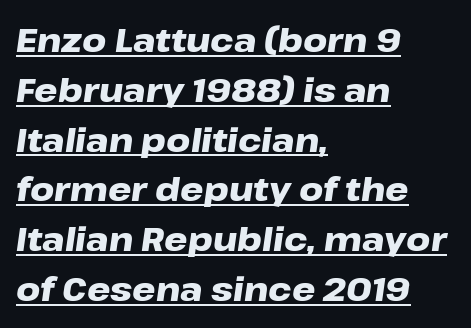
Is the letter spacing exaggerated? No — it looks like the ordinary default. Bold? Absolutely — the strokes are thick and heavy. Decoration check: the copy is underlined. The typography opts for an oblique posture over an upright one. Which margin do the lines hug? The left one — the right edge is uneven. These lines are rendered in a variable-pitch font.
